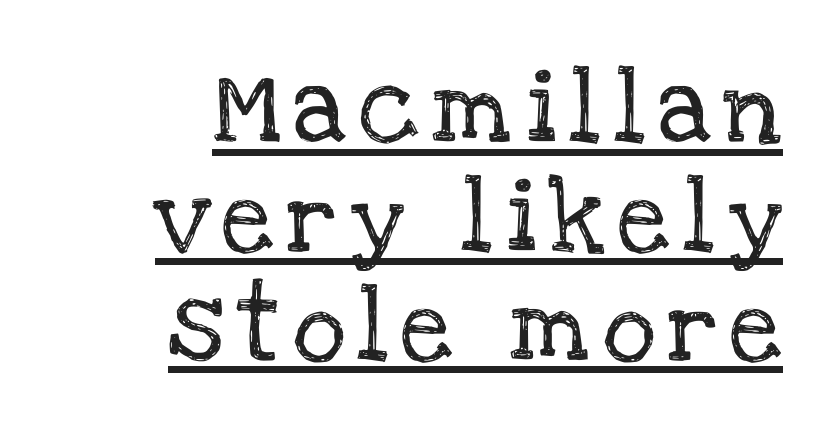
Does the lettering tilt? It doesn't — this is upright. One glance says typical: line gaps are just what's usual. These characters rest on top of a visible drawn line. Serifs: yes, visible at the terminals of the letterforms.
